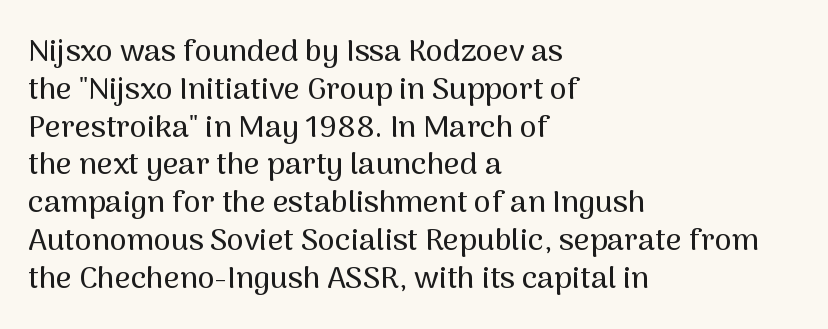
The specimen omits any rule beneath the text block's lines. The text block is weighted toward the left margin, trailing off unevenly rightward. Note: no serifs on the glyphs. Characters remain perfectly vertical along every line. Character widths vary here, with narrow letters taking less room than wide ones.
